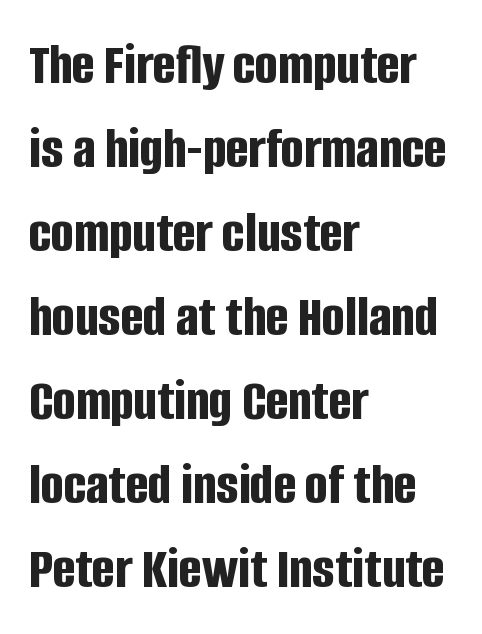
Q: Is the text bold? A: Yes.
Q: Is the text italic (slanted)? A: No, it is upright.
Q: Is the typeface a serif or a sans-serif typeface? A: Sans-serif.
Q: Is the text underlined? A: No.
Q: How is the paragraph aligned? A: Left-aligned.
Q: Is the spacing between letters normal or unusually wide? A: Normal.
Q: Is the spacing between lines tight, normal or loose? A: Normal.
Q: Width (condensed, normal, or wide)? A: Condensed.
Q: Stroke contrast? A: Low.
Q: x-height? A: Large.
Q: Monospaced? A: No.
